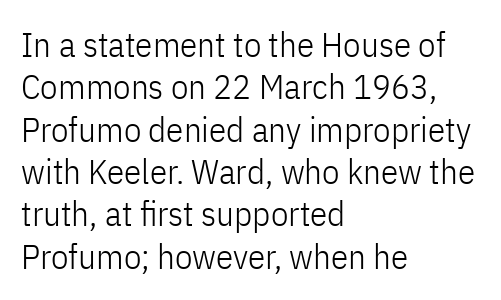
Q: Is the text bold? A: No.
Q: Is the text italic (slanted)? A: No, it is upright.
Q: Is the typeface a serif or a sans-serif typeface? A: Sans-serif.
Q: Is the text underlined? A: No.
Q: How is the paragraph aligned? A: Left-aligned.
Q: Is the spacing between letters normal or unusually wide? A: Normal.
Q: Width (condensed, normal, or wide)? A: Condensed.
Q: Stroke contrast? A: Low.
Q: x-height? A: Medium.
Q: Monospaced? A: No.
